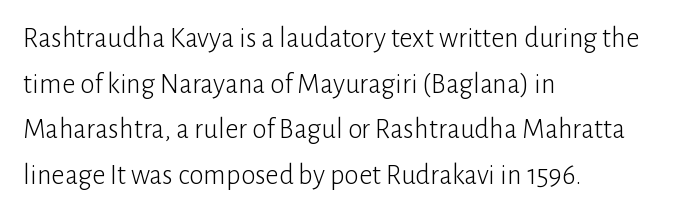
{"serif": "no", "italic": "no", "bold": "no", "weight": "light", "width": "normal", "stroke_contrast": "low", "x_height": "medium", "monospaced": "no", "underline": "no", "align": "left", "line_spacing": "normal", "line_spacing_ratio": 1.57, "letter_spacing": "normal", "letter_spacing_em": 0.0, "glyph_px": 29}
